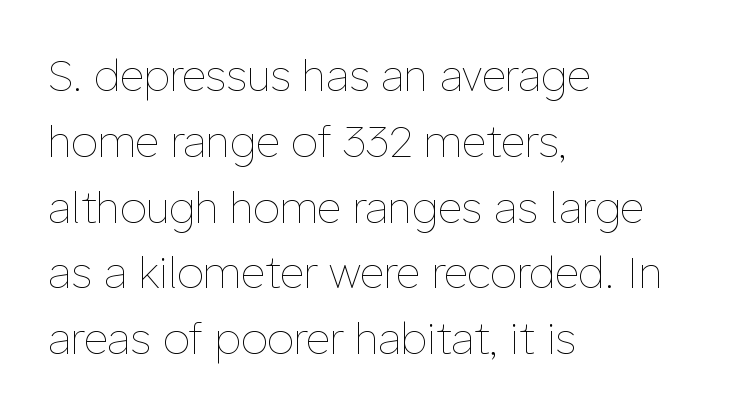
Every row of glyphs begins at an identical x-position on the left. Do the characters align in a grid? No, the font is proportional. Each stroke keeps to a modest, everyday thickness or less. Do the letters lean? They stand straight. The baseline area is clear.
